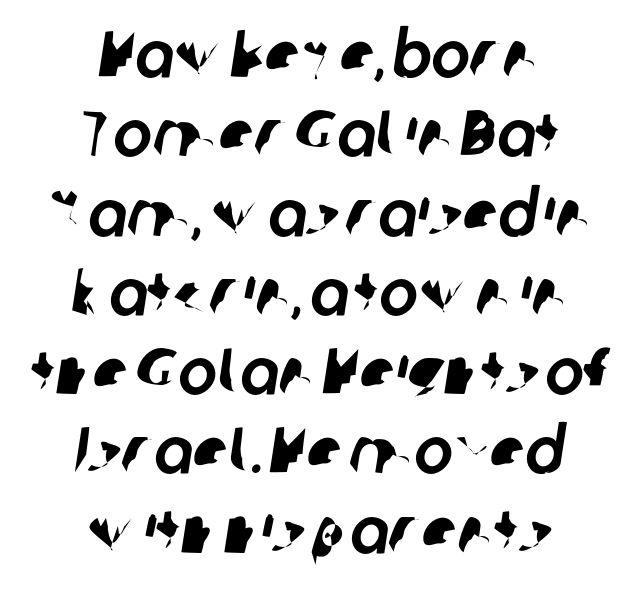
The image shows 65 px sans-serif type; set centered, line spacing 1.22x, normal letter spacing, not underlined; low stroke contrast and a medium x-height.
